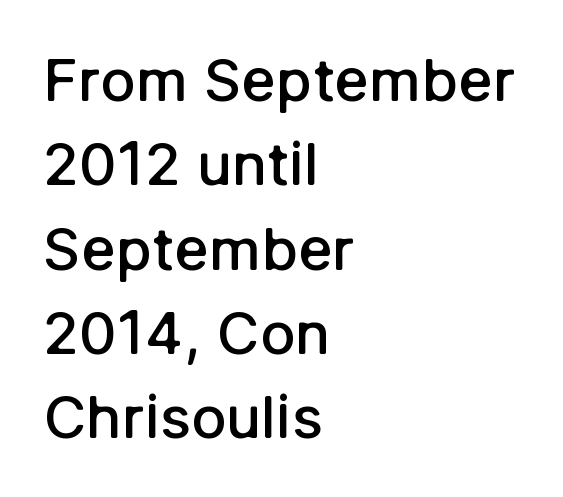
Q: Is the text bold? A: Semi-bold.
Q: Is the text italic (slanted)? A: No, it is upright.
Q: Is the typeface a serif or a sans-serif typeface? A: Sans-serif.
Q: Is the text underlined? A: No.
Q: How is the paragraph aligned? A: Left-aligned.
Q: Is the spacing between letters normal or unusually wide? A: Normal.
Q: Is the spacing between lines tight, normal or loose? A: Normal.
Q: Width (condensed, normal, or wide)? A: Normal.
Q: Stroke contrast? A: Low.
Q: x-height? A: Medium.
Q: Monospaced? A: No.
